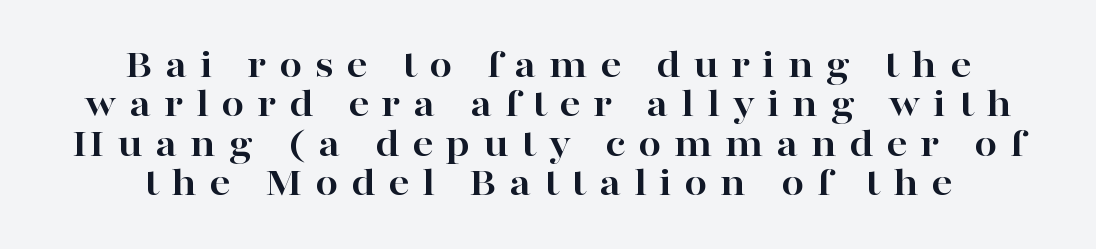
The image shows 41 px bold, wide serif type, upright; set centered, tight line spacing (0.96x), unusually wide letter spacing (+0.31 em), not underlined; high stroke contrast and a medium x-height.
